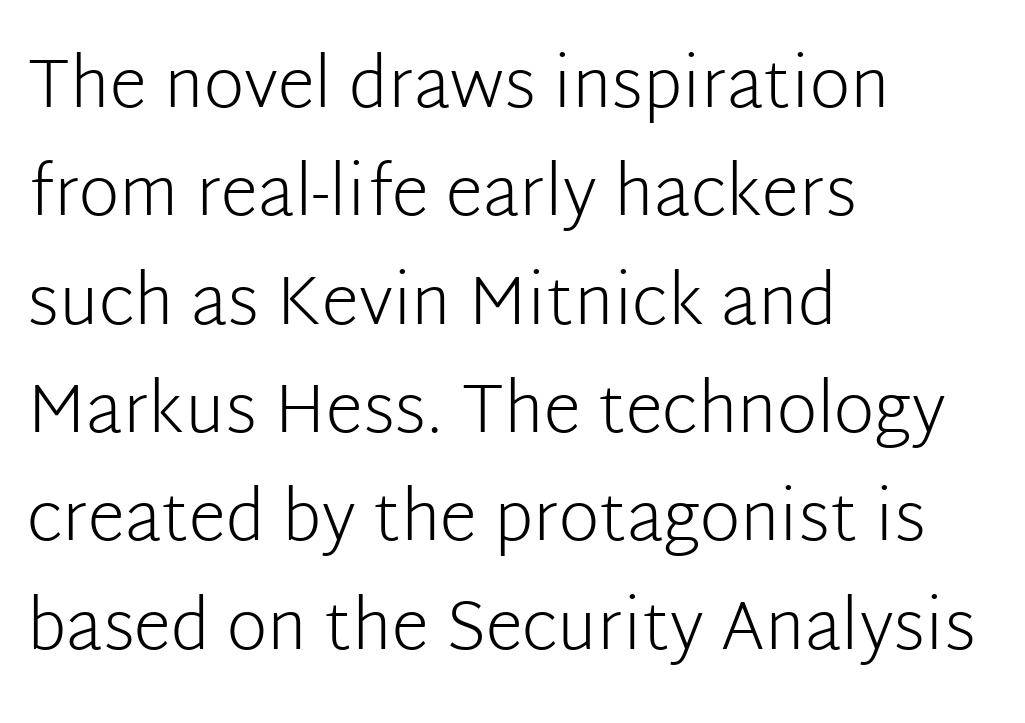
The image shows 69 px light sans-serif type, upright; set left-aligned, normal line spacing (1.57x), normal letter spacing, not underlined; low stroke contrast and a medium x-height.
